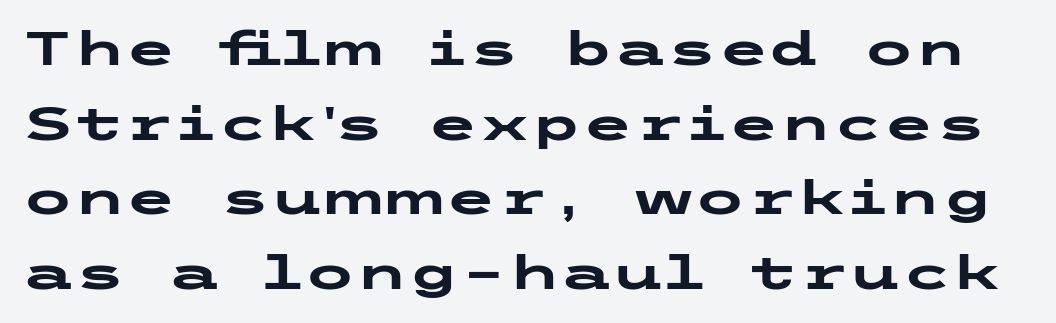
Plain, unruled lines of type. A typesetter would call this zero additional tracking. Regarding serifs, this sample does without them. Unlike italic type, these characters show no tilt at all. The block of text has a typical density, with ordinary space between rows. Stroke thickness is high; the sample reads as a true bold.
